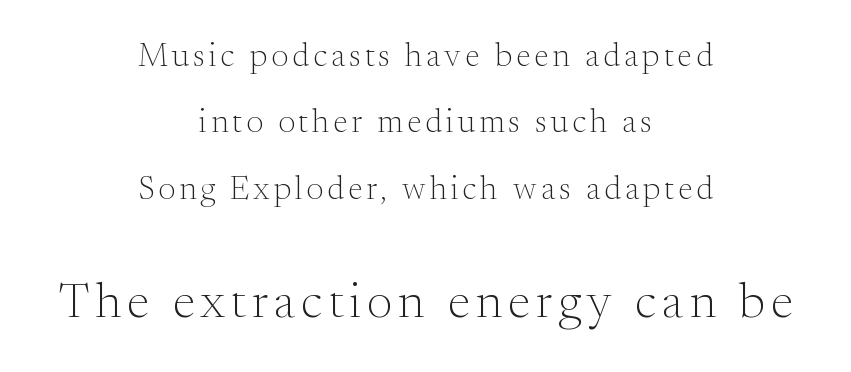
The image shows 50 px light serif type, upright; set centered, loose line spacing (2.01x), not underlined; the second (bottom) block is 1.52x larger; medium stroke contrast and a small x-height.
